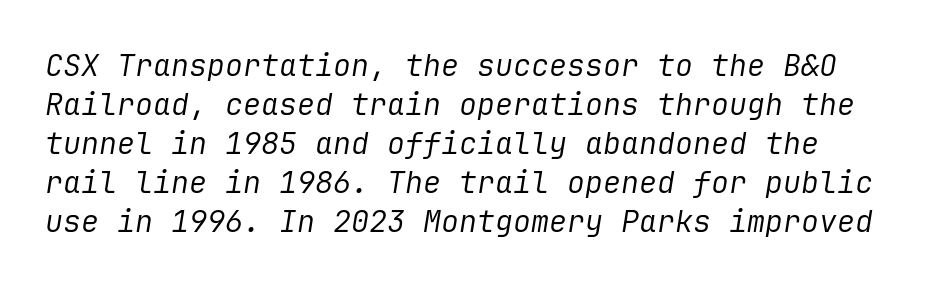
Q: Is the text bold? A: No.
Q: Is the text italic (slanted)? A: Yes, it leans right by about 9 degrees.
Q: Is the text underlined? A: No.
Q: Is the spacing between letters normal or unusually wide? A: Normal.
Q: Is the spacing between lines tight, normal or loose? A: Normal.
Q: Width (condensed, normal, or wide)? A: Normal.
Q: Stroke contrast? A: Low.
Q: x-height? A: Medium.
